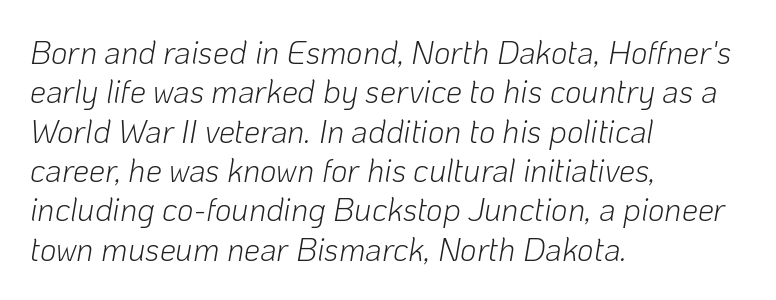
The image shows 32 px light type, italic (leaning right); set left-aligned, line spacing 1.23x, normal letter spacing, not underlined; low stroke contrast and a medium x-height.
